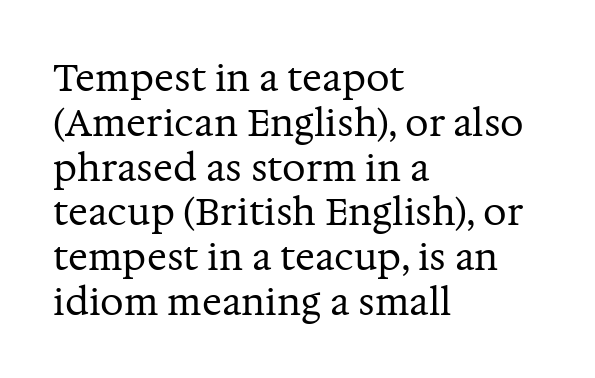
Q: Is the text bold? A: No.
Q: Is the text italic (slanted)? A: No, it is upright.
Q: Is the typeface a serif or a sans-serif typeface? A: Serif.
Q: Is the text underlined? A: No.
Q: How is the paragraph aligned? A: Left-aligned.
Q: Is the spacing between letters normal or unusually wide? A: Normal.
Q: Width (condensed, normal, or wide)? A: Normal.
Q: Stroke contrast? A: Medium.
Q: x-height? A: Medium.
Q: Monospaced? A: No.
